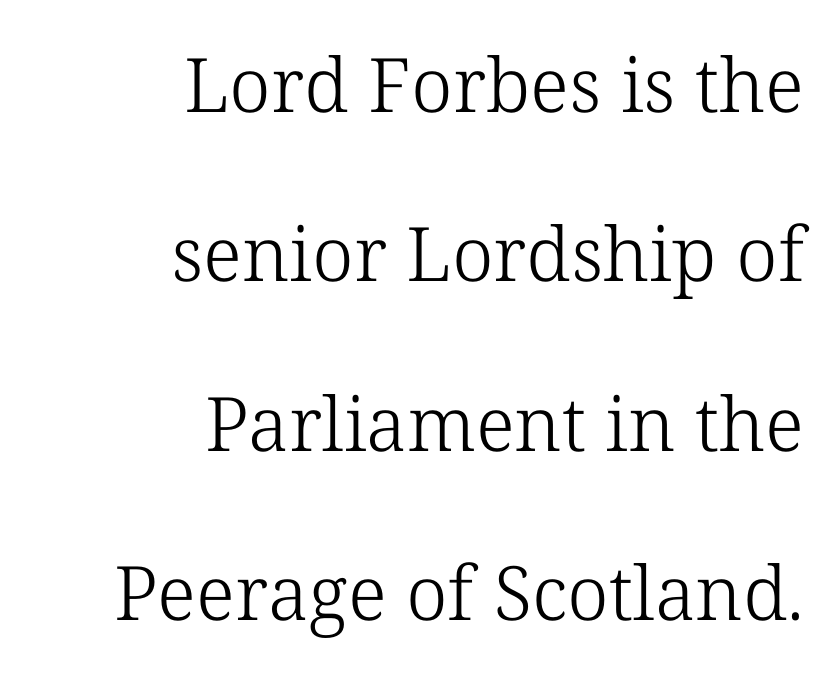
The letters sit at their default tracking, neither squeezed nor spread. Rendered with straight, roman letterforms. What's the leading like? Stretched, with rows far apart. Spacing verdict: proportional, widths tailored to each character. Descender tails drop into unmarked territory. Compared with a flush-left layout, this one pins lines to the opposite, right side.
